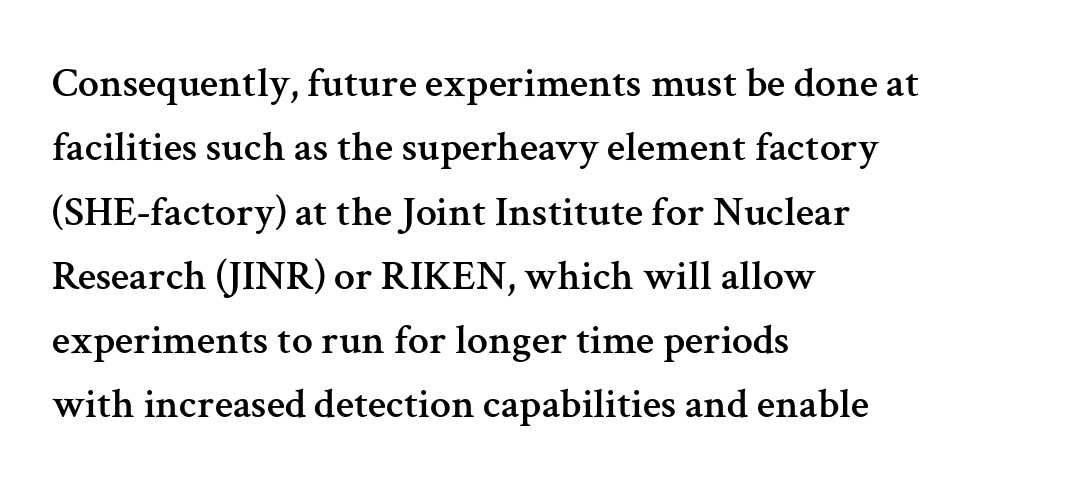
Q: Is the text italic (slanted)? A: No, it is upright.
Q: Is the typeface a serif or a sans-serif typeface? A: Serif.
Q: Is the text underlined? A: No.
Q: How is the paragraph aligned? A: Left-aligned.
Q: Is the spacing between letters normal or unusually wide? A: Normal.
Q: Is the spacing between lines tight, normal or loose? A: Normal.
Q: Width (condensed, normal, or wide)? A: Normal.
Q: Stroke contrast? A: Medium.
Q: x-height? A: Medium.
Q: Monospaced? A: No.
